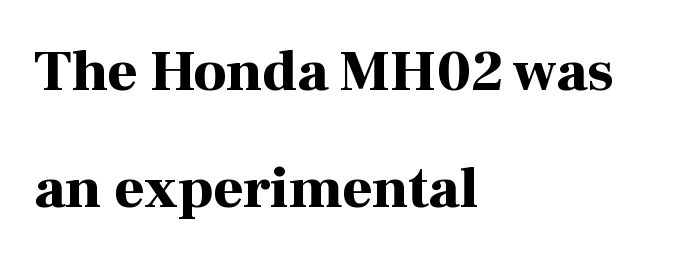
How would I describe the line gaps? Wide and relaxed. A typesetter would mark this as roman, not italic. Is the type bold? Yes — the strokes are clearly thick and heavy. The space directly below the letters is spotless. The face used here is proportionally spaced, like ordinary book or web type.
